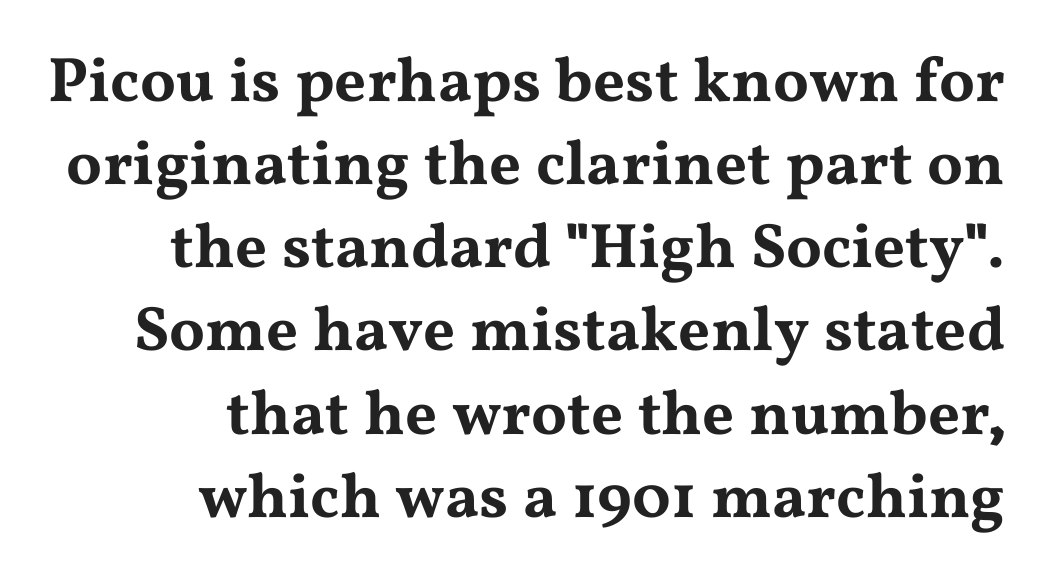
The image shows 63 px wide serif type, upright; set right-aligned, normal line spacing (1.32x), normal letter spacing, not underlined; medium stroke contrast and a medium x-height.
